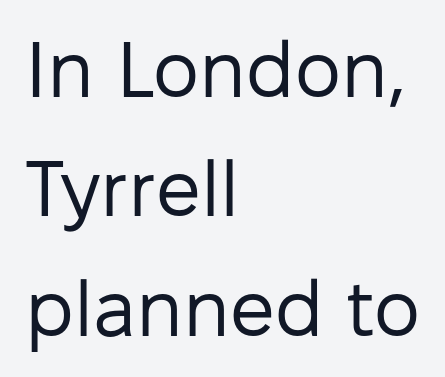
{"serif": "no", "italic": "no", "bold": "no", "weight": "regular", "width": "normal", "stroke_contrast": "low", "x_height": "medium", "monospaced": "no", "underline": "no", "align": "left", "line_spacing": "normal", "line_spacing_ratio": 1.51, "letter_spacing": "normal", "letter_spacing_em": 0.0, "glyph_px": 79}
